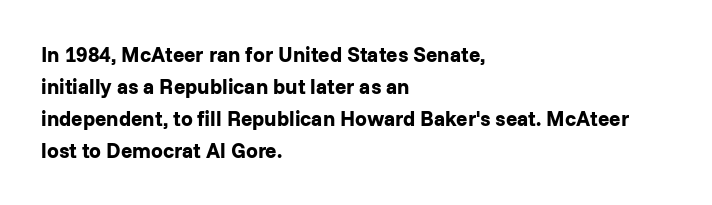
{"italic": "no", "bold": "yes", "underline": "no", "align": "left", "line_spacing": "normal", "line_spacing_ratio": 1.52, "letter_spacing": "normal", "letter_spacing_em": 0.0, "glyph_px": 21}
